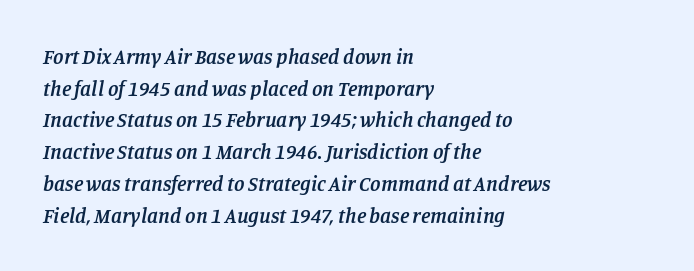
{"italic": "yes", "lean": "right", "slant_degrees": 11, "bold": "semi", "underline": "no", "align": "left", "line_spacing": "normal", "line_spacing_ratio": 1.51, "letter_spacing": "normal", "letter_spacing_em": 0.0, "glyph_px": 21}
